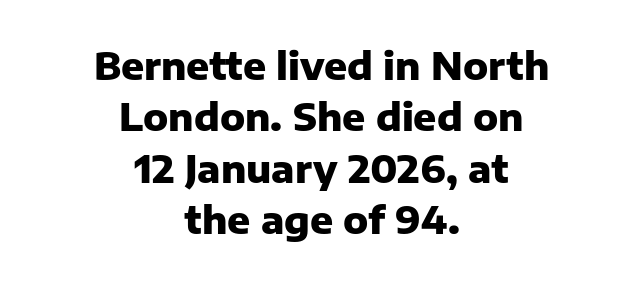
The letters advance in unequal steps, a hallmark of proportional type. Notice how descenders clear the ascenders below comfortably — that's standard leading. Letters rest on an invisible, unmarked baseline. Line starts and ends both wander, symmetrically. Upright lettering throughout.
